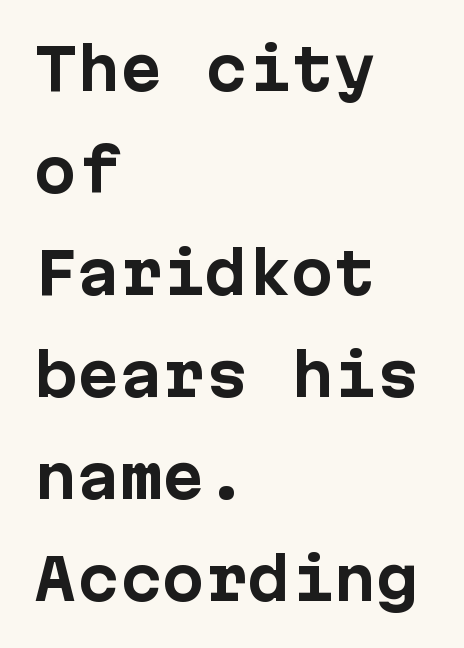
Q: Is the text bold? A: Yes.
Q: Is the text italic (slanted)? A: No, it is upright.
Q: Is the typeface a serif or a sans-serif typeface? A: Sans-serif.
Q: Is the text underlined? A: No.
Q: How is the paragraph aligned? A: Left-aligned.
Q: Is the spacing between letters normal or unusually wide? A: Normal.
Q: Width (condensed, normal, or wide)? A: Normal.
Q: Stroke contrast? A: Low.
Q: x-height? A: Medium.
